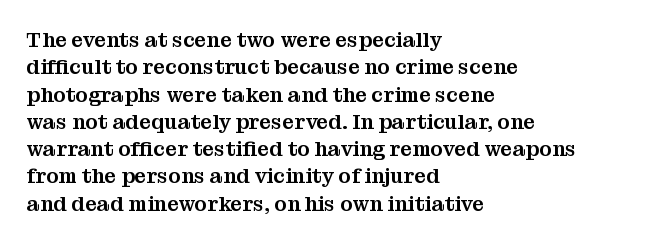
{"italic": "no", "underline": "no", "align": "left", "line_spacing": "normal", "line_spacing_ratio": 1.3, "letter_spacing": "normal", "letter_spacing_em": 0.0, "glyph_px": 21}
